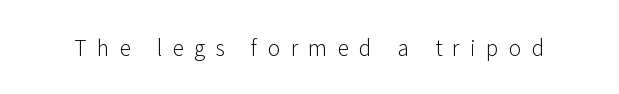
The lettering stays uniformly vertical, giving the passage a roman look. Inter-character spacing is expanded well beyond the font's built-in metrics. No word sits above an underline. Think standard paragraph weight, or any step lighter than that.
